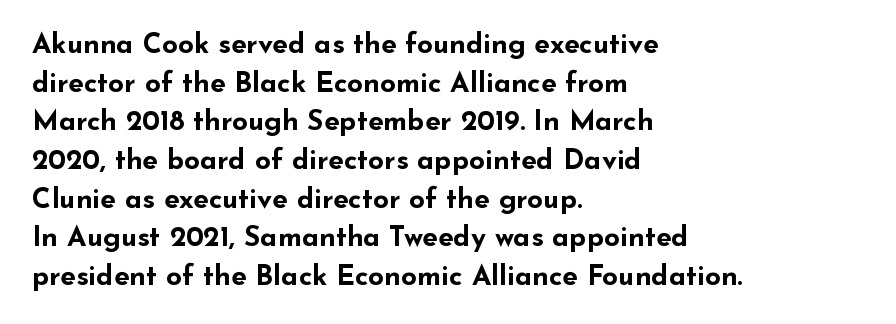
Q: Is the text bold? A: Yes.
Q: Is the text italic (slanted)? A: No, it is upright.
Q: Is the typeface a serif or a sans-serif typeface? A: Sans-serif.
Q: Is the text underlined? A: No.
Q: How is the paragraph aligned? A: Left-aligned.
Q: Is the spacing between letters normal or unusually wide? A: Normal.
Q: Is the spacing between lines tight, normal or loose? A: Normal.
Q: Width (condensed, normal, or wide)? A: Wide.
Q: Stroke contrast? A: Low.
Q: x-height? A: Small.
Q: Monospaced? A: No.
